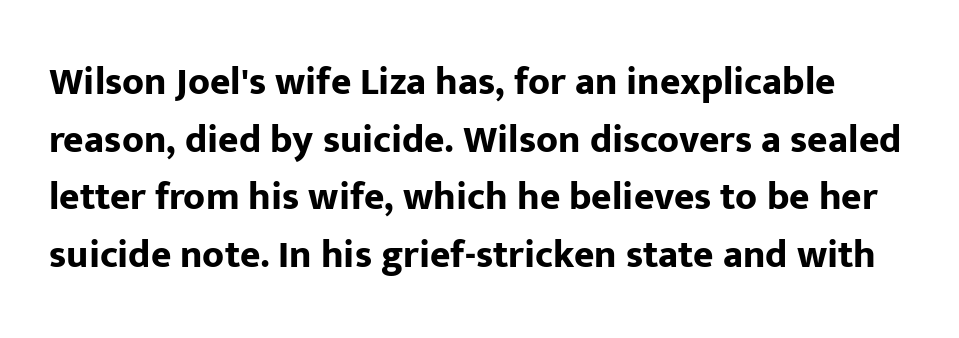
The image shows 39 px bold sans-serif type, upright; set normal line spacing (1.48x), normal letter spacing, not underlined; low stroke contrast and a medium x-height.
